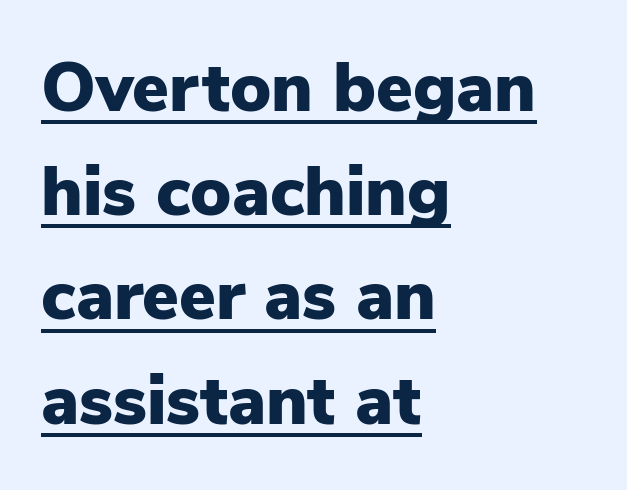
{"serif": "no", "italic": "no", "bold": "yes", "weight": "heavy", "width": "normal", "stroke_contrast": "low", "x_height": "medium", "monospaced": "no", "underline": "yes", "align": "left", "line_spacing": "normal", "line_spacing_ratio": 1.51, "letter_spacing": "normal", "letter_spacing_em": 0.0, "glyph_px": 69}
